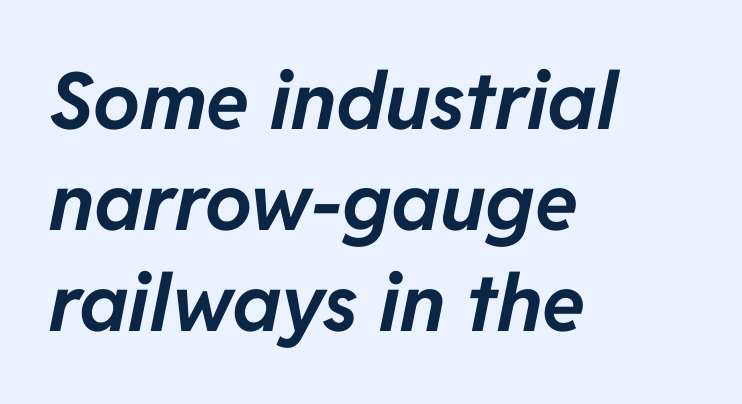
{"italic": "yes", "lean": "right", "slant_degrees": 11, "bold": "yes", "weight": "bold", "width": "normal", "stroke_contrast": "low", "x_height": "medium", "monospaced": "no", "underline": "no", "align": "left", "line_spacing": "normal", "line_spacing_ratio": 1.28, "letter_spacing": "normal", "letter_spacing_em": 0.0, "glyph_px": 79}
